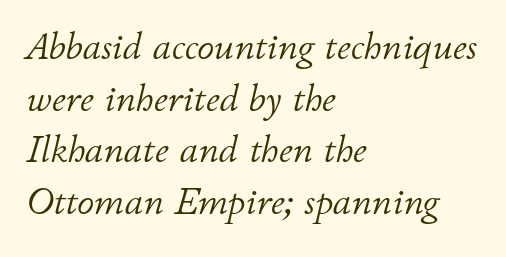
Leftover space on each line is placed entirely after the last word. Nothing unusual about the tracking: characters are spaced as the font intends. The letterforms sit at book weight or below. This rendering features lettering with no underline.
